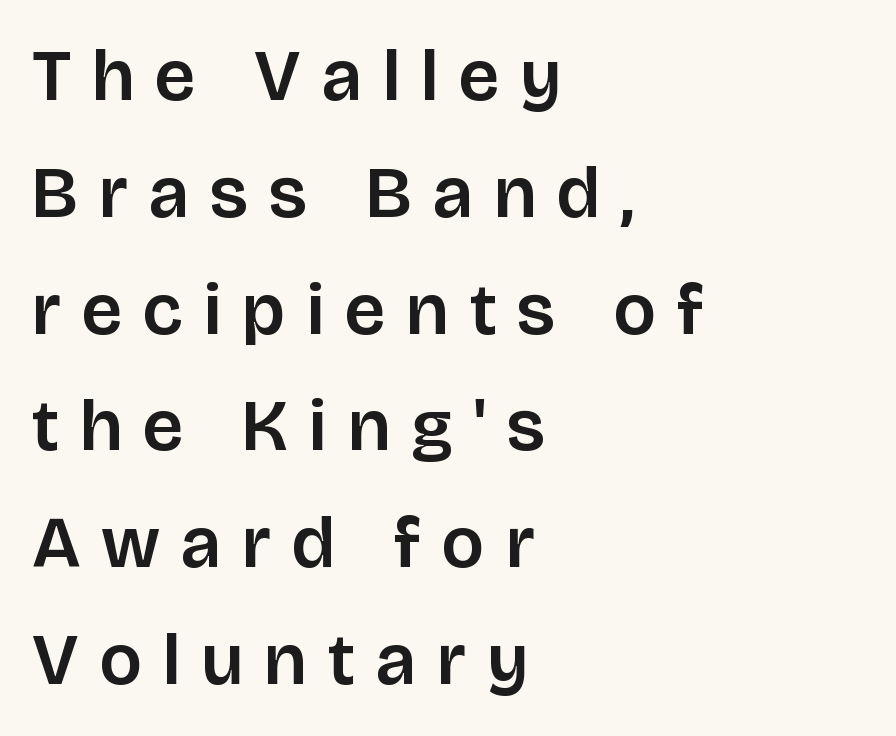
The image shows 73 px sans-serif type, upright; set left-aligned, normal line spacing (1.6x), unusually wide letter spacing (+0.29 em), not underlined; low stroke contrast and a large x-height.
